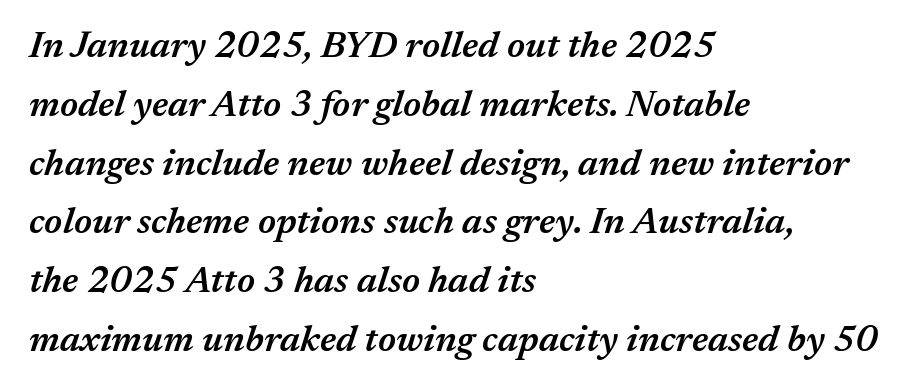
{"italic": "yes", "lean": "right", "slant_degrees": 17, "bold": "semi", "weight": "semibold", "width": "normal", "stroke_contrast": "medium", "x_height": "medium", "monospaced": "no", "underline": "no", "align": "left", "line_spacing": "normal", "line_spacing_ratio": 1.59, "letter_spacing": "normal", "letter_spacing_em": 0.0, "glyph_px": 37}
